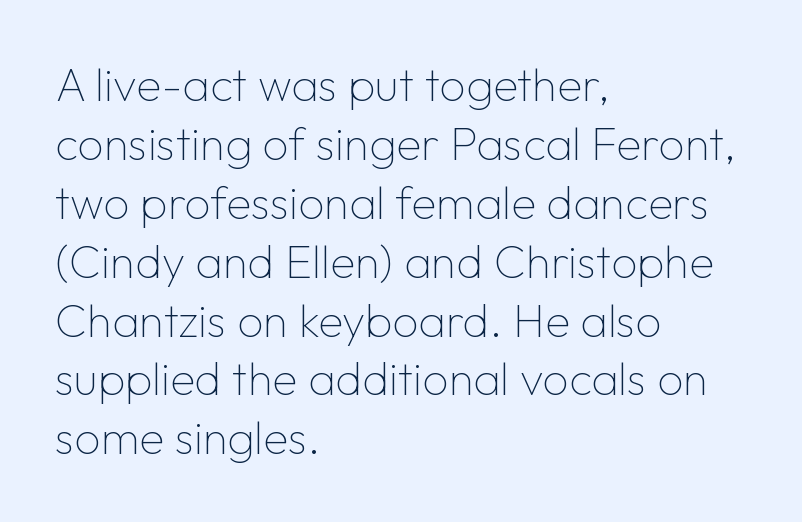
Q: Is the text bold? A: No.
Q: Is the text italic (slanted)? A: No, it is upright.
Q: Is the typeface a serif or a sans-serif typeface? A: Sans-serif.
Q: Is the text underlined? A: No.
Q: How is the paragraph aligned? A: Left-aligned.
Q: Is the spacing between letters normal or unusually wide? A: Normal.
Q: Is the spacing between lines tight, normal or loose? A: Normal.
Q: Width (condensed, normal, or wide)? A: Normal.
Q: Stroke contrast? A: Low.
Q: x-height? A: Medium.
Q: Monospaced? A: No.
